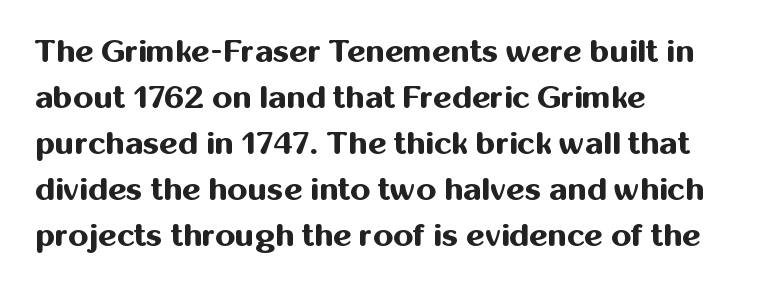
The image shows 32 px bold sans-serif type, upright; set left-aligned, normal line spacing (1.44x), normal letter spacing, not underlined; medium stroke contrast and a medium x-height.
